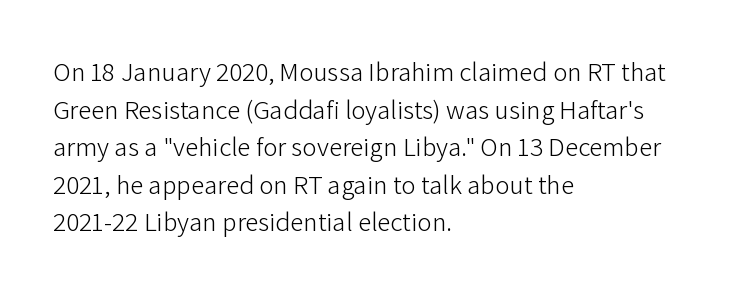
Q: Is the text bold? A: No.
Q: Is the text italic (slanted)? A: No, it is upright.
Q: Is the text underlined? A: No.
Q: How is the paragraph aligned? A: Left-aligned.
Q: Is the spacing between letters normal or unusually wide? A: Normal.
Q: Is the spacing between lines tight, normal or loose? A: Normal.
